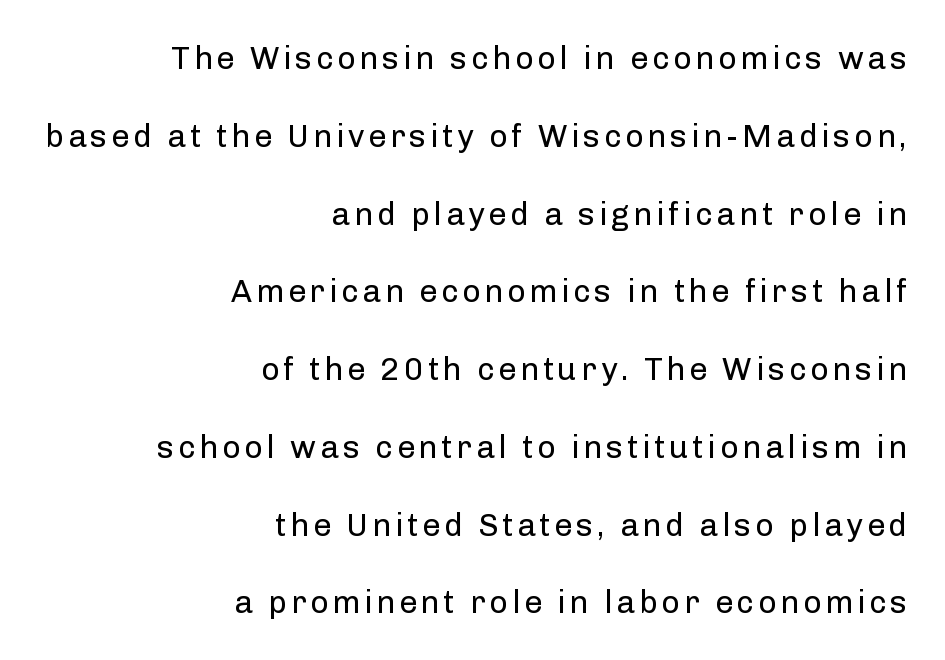
The image shows 32 px regular-weight sans-serif type, upright; set right-aligned, loose line spacing (2.43x), not underlined; low stroke contrast and a medium x-height.
